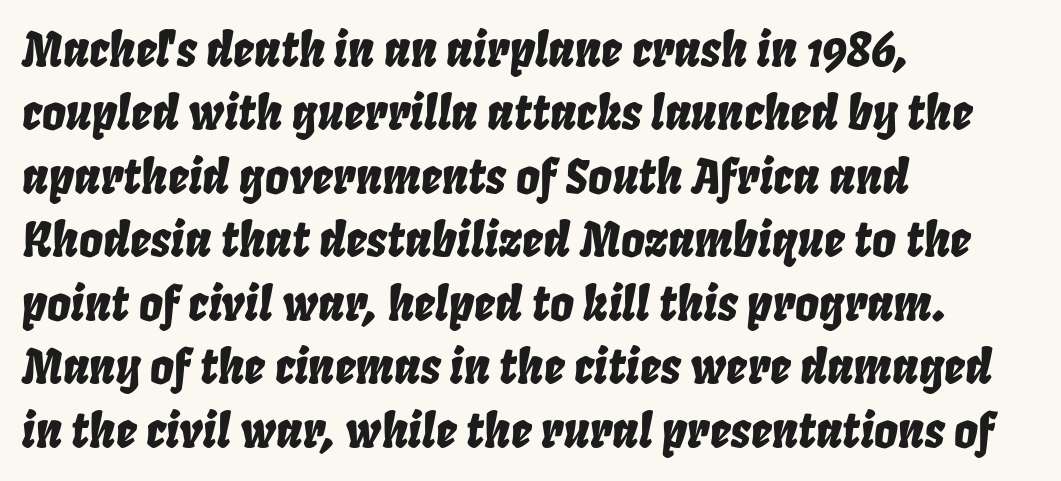
{"italic": "yes", "lean": "right", "slant_degrees": 8, "width": "condensed", "stroke_contrast": "low", "x_height": "large", "monospaced": "no", "underline": "no", "align": "left", "line_spacing": "normal", "line_spacing_ratio": 1.35, "letter_spacing": "normal", "letter_spacing_em": 0.0, "glyph_px": 47}
